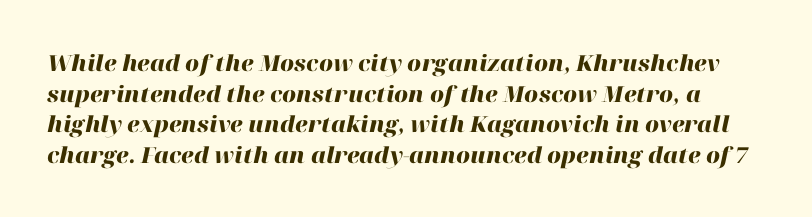
Regarding leading, the lines here are spaced in the standard way. Letter spacing: default. The lettering tilts uniformly, giving the passage an italic look. On the weight axis this lands at bold, roughly 700. Beneath every word, the page is bare.
